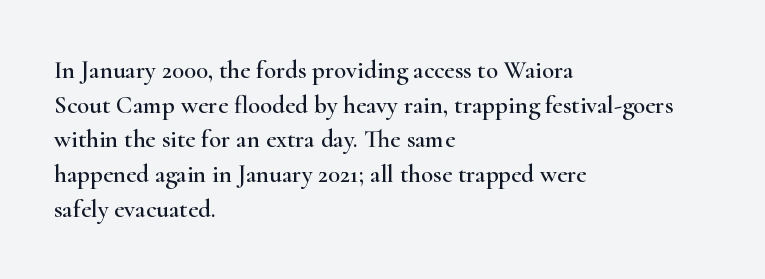
Q: Is the text italic (slanted)? A: No, it is upright.
Q: Is the text underlined? A: No.
Q: How is the paragraph aligned? A: Left-aligned.
Q: Is the spacing between letters normal or unusually wide? A: Normal.
Q: Is the spacing between lines tight, normal or loose? A: Normal.
